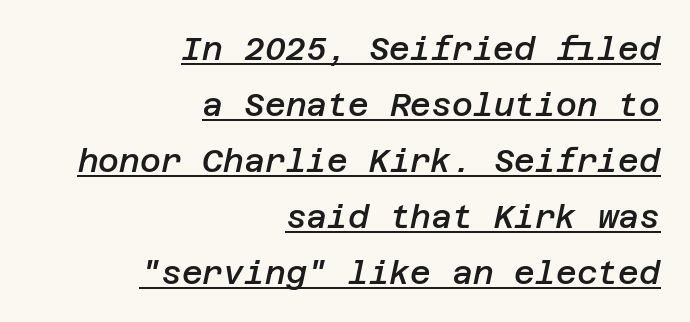
The image shows 32 px semibold type, italic (leaning right); set right-aligned, line spacing 1.75x, normal letter spacing, underlined; low stroke contrast and a large x-height.
